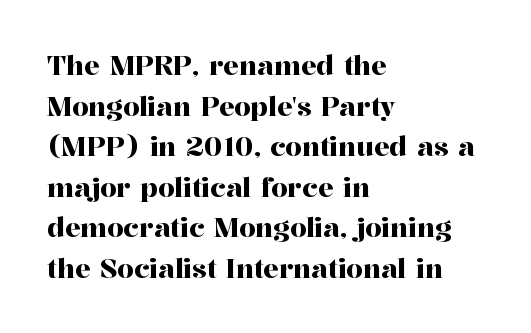
Q: Is the text italic (slanted)? A: No, it is upright.
Q: Is the text underlined? A: No.
Q: How is the paragraph aligned? A: Left-aligned.
Q: Is the spacing between letters normal or unusually wide? A: Normal.
Q: Is the spacing between lines tight, normal or loose? A: Normal.
